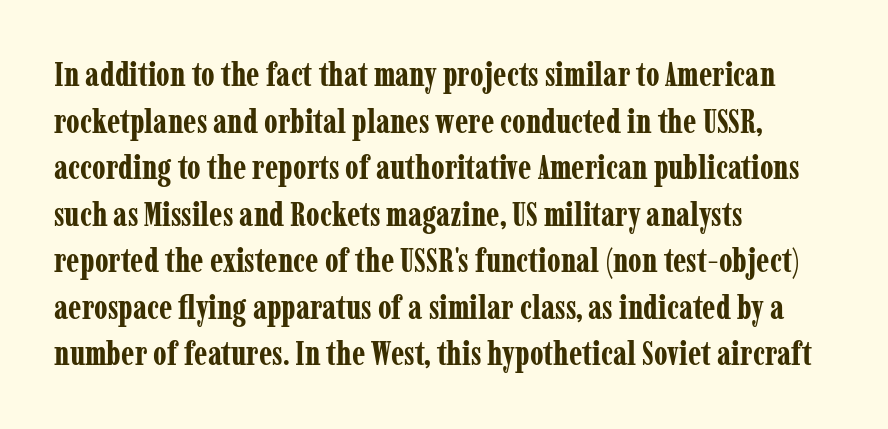
The image shows 33 px bold, condensed serif type, upright; set left-aligned, normal line spacing (1.41x), normal letter spacing, not underlined; low stroke contrast and a medium x-height.
